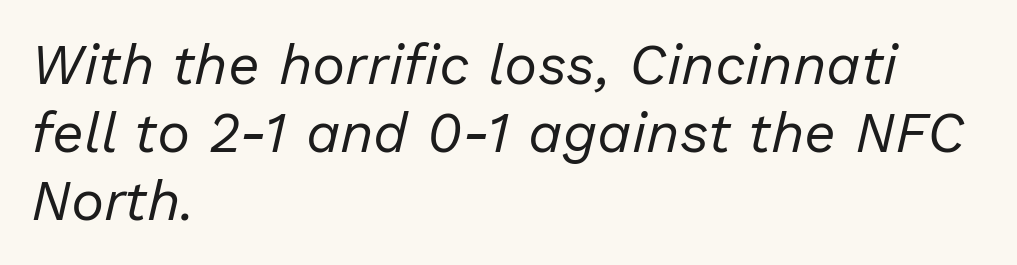
Q: Is the text bold? A: No.
Q: Is the text italic (slanted)? A: Yes, it leans right by about 13 degrees.
Q: Is the text underlined? A: No.
Q: How is the paragraph aligned? A: Left-aligned.
Q: Is the spacing between letters normal or unusually wide? A: Normal.
Q: Width (condensed, normal, or wide)? A: Normal.
Q: Stroke contrast? A: Low.
Q: x-height? A: Medium.
Q: Monospaced? A: No.
